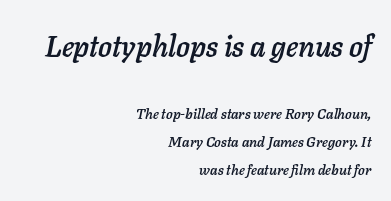
Students, observe: this is what heavily led, spacious text looks like. A typesetter would mark this as italic. What stands out about the letter spacing? Nothing — it is the standard amount. Words float on clear page, feet unadorned.
